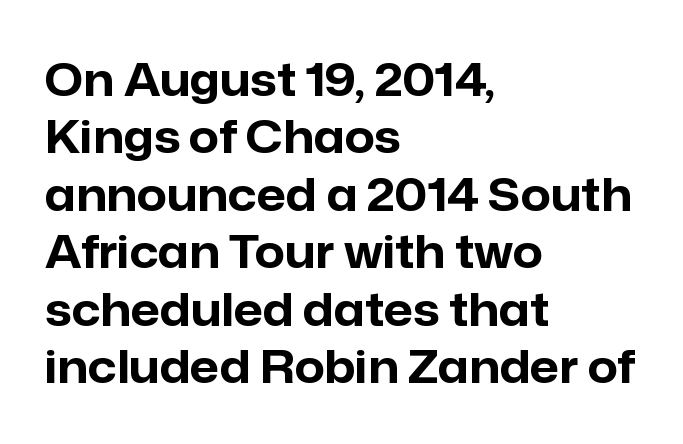
Which margin do the lines hug? The left one — the right edge is uneven. Decoration check: the copy has no underline. The typesetting leans heavy: a genuine bold. Do the characters align in a grid? No, the font is proportional.
